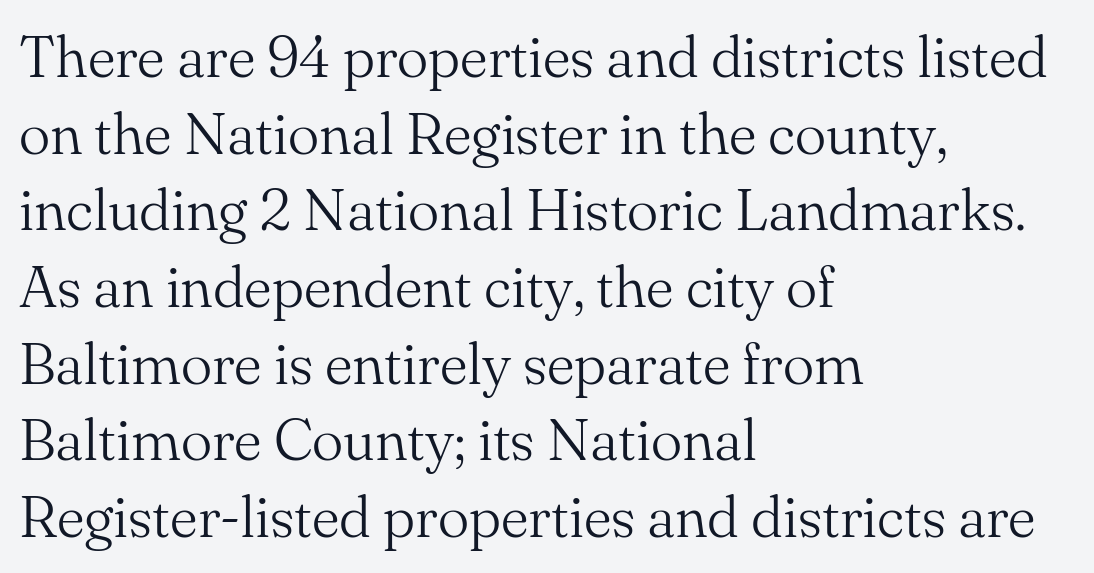
Q: Is the text bold? A: No.
Q: Is the text italic (slanted)? A: No, it is upright.
Q: Is the typeface a serif or a sans-serif typeface? A: Serif.
Q: Is the text underlined? A: No.
Q: How is the paragraph aligned? A: Left-aligned.
Q: Is the spacing between letters normal or unusually wide? A: Normal.
Q: Is the spacing between lines tight, normal or loose? A: Normal.
Q: Width (condensed, normal, or wide)? A: Normal.
Q: Stroke contrast? A: Medium.
Q: x-height? A: Small.
Q: Monospaced? A: No.
